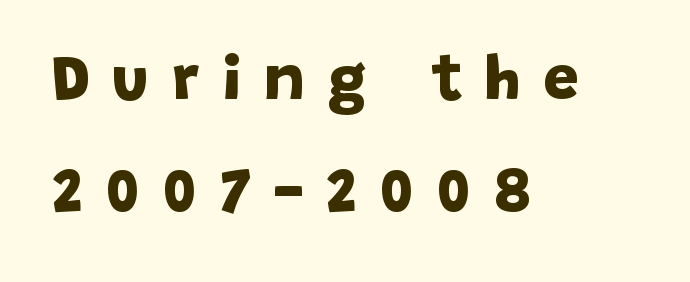
{"serif": "no", "bold": "yes", "weight": "bold", "width": "normal", "stroke_contrast": "low", "x_height": "large", "monospaced": "no", "underline": "no", "align": "left", "line_spacing_ratio": 1.8, "letter_spacing": "wide", "letter_spacing_em": 0.36, "glyph_px": 63}
